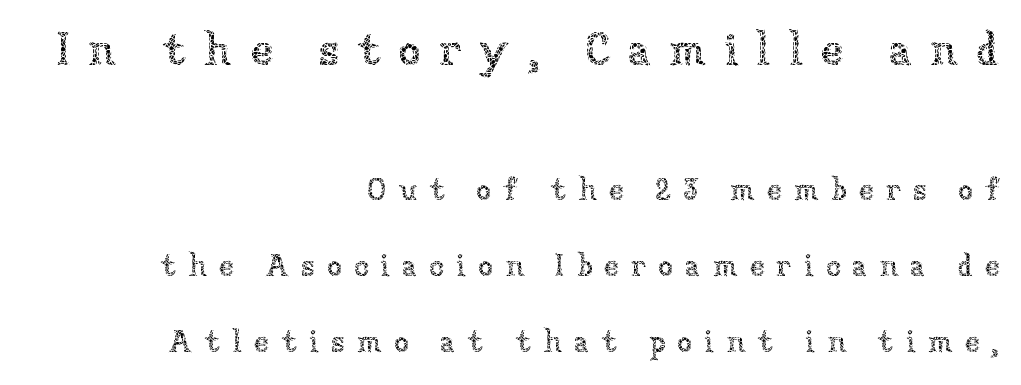
Q: Is the text bold? A: No.
Q: Is the text italic (slanted)? A: No, it is upright.
Q: Is the text underlined? A: No.
Q: How is the paragraph aligned? A: Right-aligned.
Q: Is the spacing between letters normal or unusually wide? A: Unusually wide.
Q: Is the spacing between lines tight, normal or loose? A: Loose.
Q: Which block of text is set in a larger size, the first (top) or the second (bottom)? A: The first (top) one.
Q: Width (condensed, normal, or wide)? A: Normal.
Q: Stroke contrast? A: Low.
Q: x-height? A: Medium.
Q: Monospaced? A: No.
